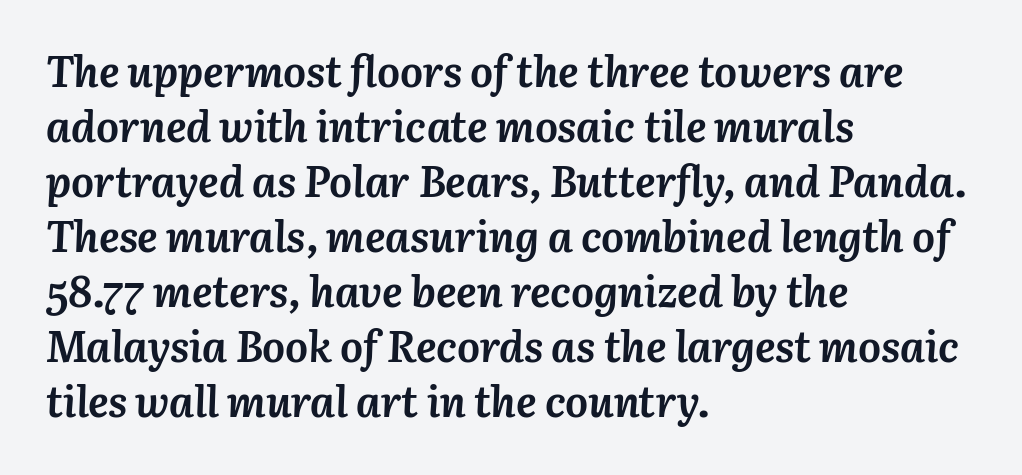
Q: Is the text bold? A: Yes.
Q: Is the text italic (slanted)? A: Yes, it leans right by about 3 degrees.
Q: Is the text underlined? A: No.
Q: How is the paragraph aligned? A: Left-aligned.
Q: Is the spacing between letters normal or unusually wide? A: Normal.
Q: Is the spacing between lines tight, normal or loose? A: Normal.
Q: Width (condensed, normal, or wide)? A: Normal.
Q: Stroke contrast? A: Medium.
Q: x-height? A: Medium.
Q: Monospaced? A: No.
